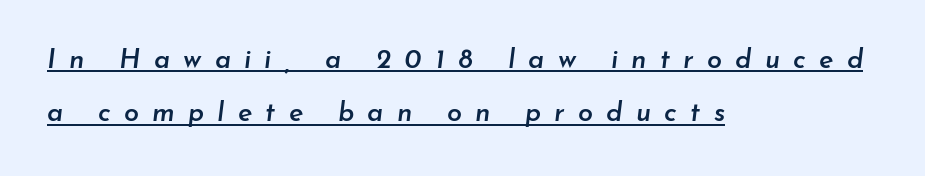
The image shows 27 px text type, italic (leaning right); set left-aligned, loose line spacing (1.97x), unusually wide letter spacing (+0.49 em), underlined.
